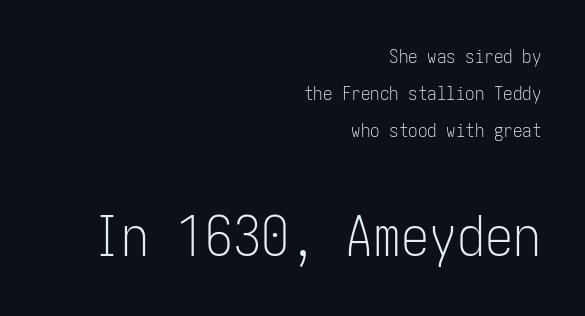
{"serif": "no", "italic": "no", "bold": "no", "weight": "light", "width": "condensed", "stroke_contrast": "low", "x_height": "medium", "underline": "no", "align": "right", "line_spacing": "loose", "line_spacing_ratio": 1.96, "letter_spacing": "normal", "letter_spacing_em": 0.0, "larger_block": "second", "size_ratio": 2.95, "glyph_px": 56}
